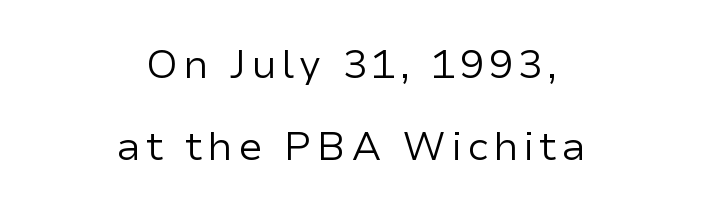
{"serif": "no", "italic": "no", "bold": "no", "weight": "regular", "width": "normal", "stroke_contrast": "low", "x_height": "medium", "monospaced": "no", "underline": "no", "align": "center", "line_spacing": "loose", "line_spacing_ratio": 2.05, "glyph_px": 40}
